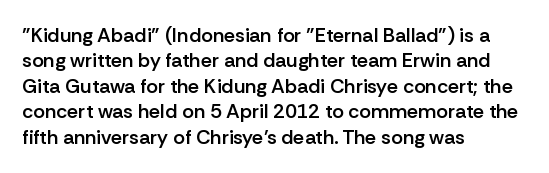
Q: Is the text bold? A: Semi-bold.
Q: Is the text italic (slanted)? A: No, it is upright.
Q: Is the text underlined? A: No.
Q: How is the paragraph aligned? A: Left-aligned.
Q: Is the spacing between letters normal or unusually wide? A: Normal.
Q: Is the spacing between lines tight, normal or loose? A: Normal.
